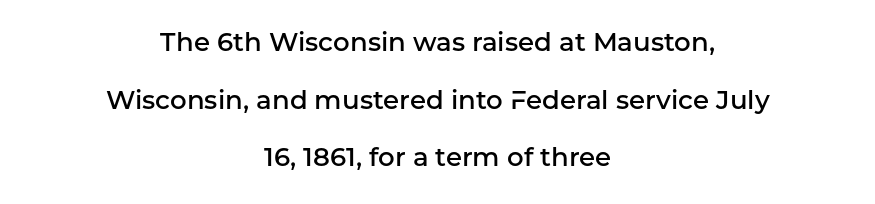
The image shows 26 px text type, upright; set centered, loose line spacing (2.22x), normal letter spacing, not underlined.
